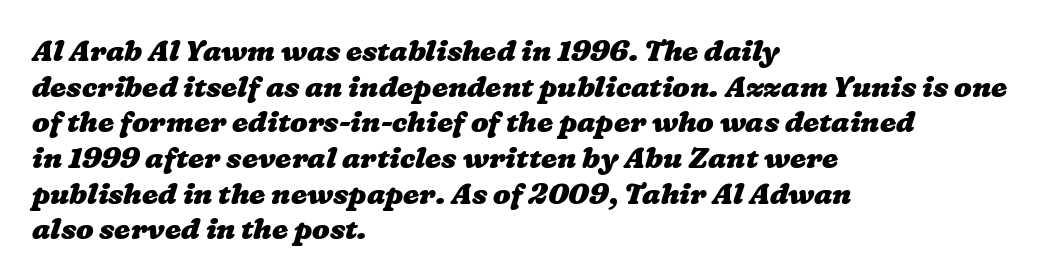
The space beneath each line is pristine and unruled. The rendering uses natural spacing where letterforms have individual widths. The horizontal fit of the characters is conventional and even. Line beginnings align vertically; line endings do not.
